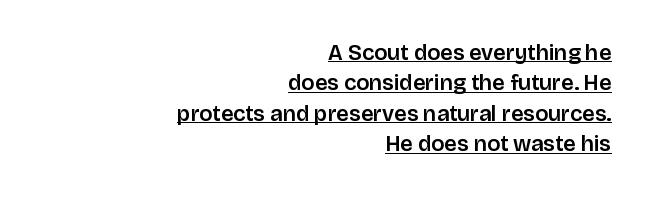
The image shows 22 px text type, upright; set right-aligned, normal line spacing (1.38x), normal letter spacing, underlined.
